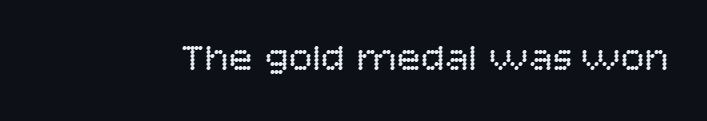
The image shows 40 px regular-weight sans-serif type, upright; set normal letter spacing, not underlined; low stroke contrast and a large x-height.
